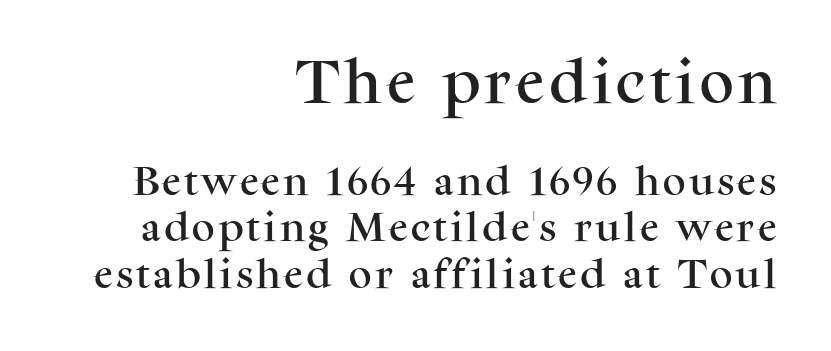
Q: Is the text italic (slanted)? A: No, it is upright.
Q: Is the typeface a serif or a sans-serif typeface? A: Serif.
Q: Is the text underlined? A: No.
Q: How is the paragraph aligned? A: Right-aligned.
Q: Is the spacing between lines tight, normal or loose? A: Normal.
Q: Which block of text is set in a larger size, the first (top) or the second (bottom)? A: The first (top) one.
Q: Width (condensed, normal, or wide)? A: Normal.
Q: Stroke contrast? A: Medium.
Q: x-height? A: Medium.
Q: Monospaced? A: No.
